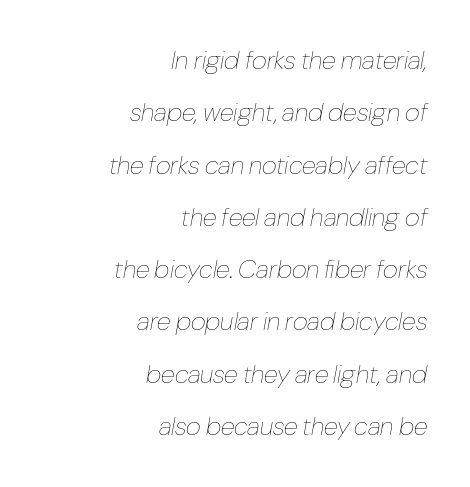
The image shows 26 px text type, italic (leaning right); set right-aligned, loose line spacing (2.01x), normal letter spacing, not underlined.
